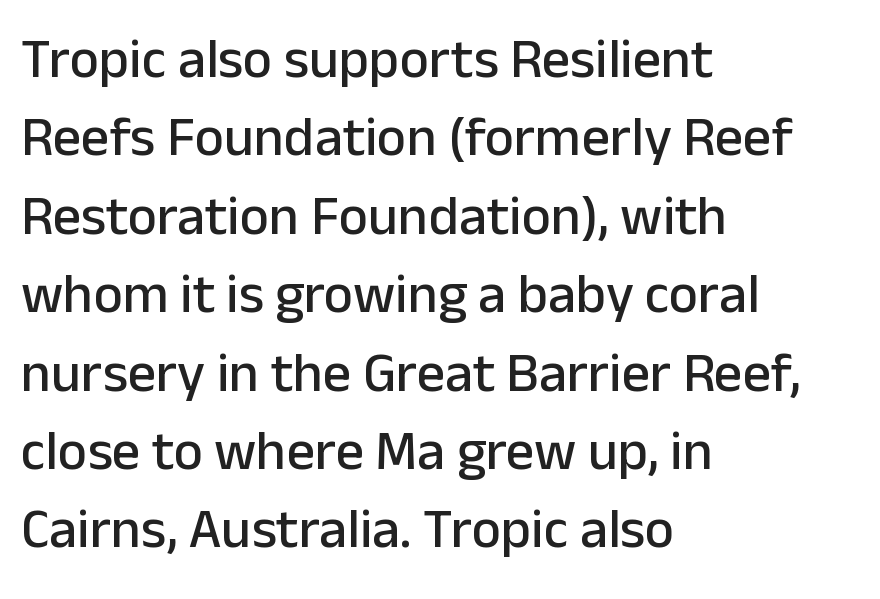
Nope, not italic — everything's standing straight. The foot of each line stays bare and open. Each letter keeps its own natural width here, so spacing adapts to shape. Caption: standard tracking, unaltered.
